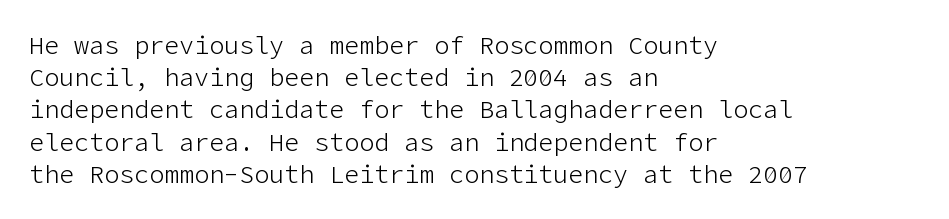
{"italic": "no", "bold": "no", "underline": "no", "align": "left", "line_spacing": "normal", "line_spacing_ratio": 1.29, "letter_spacing": "normal", "letter_spacing_em": 0.0, "glyph_px": 25}
